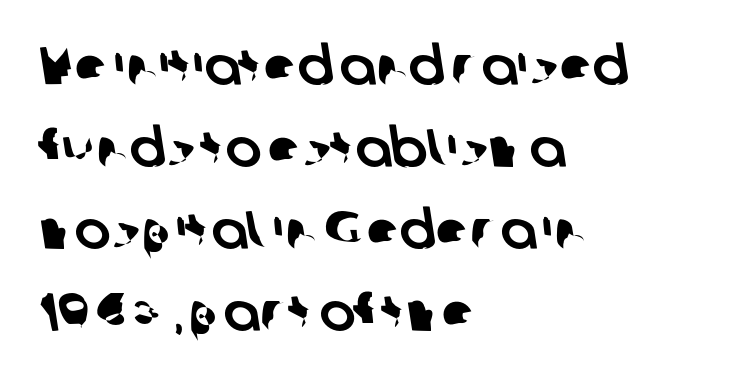
The image shows 54 px sans-serif type; set left-aligned, normal line spacing (1.52x), normal letter spacing, not underlined; low stroke contrast and a medium x-height.
